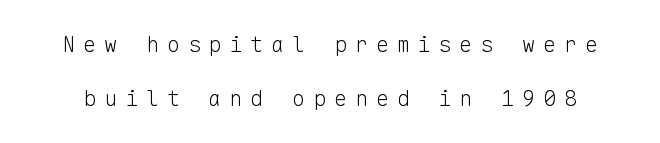
Just letters on the line, the space beneath them empty. Short note: letters widely spaced. A typesetter would call this leading open, well beyond the default. Notice how the stems are strictly vertical — no italics here. Counters stay open thanks to moderate or lighter strokes.
